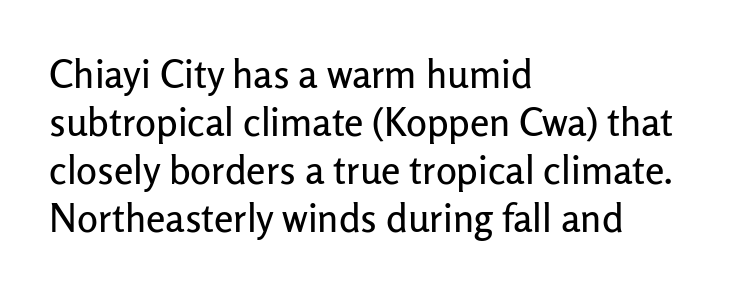
This rendering leaves character spacing at its baseline value. The passage shown is typed in a proportional face where columns would drift. The rendering shows plain stroke endings on the letterforms — a sans-serif design. The letters stand upright; this is a roman face. Horizontally, the lines are justified to the leading edge only.
